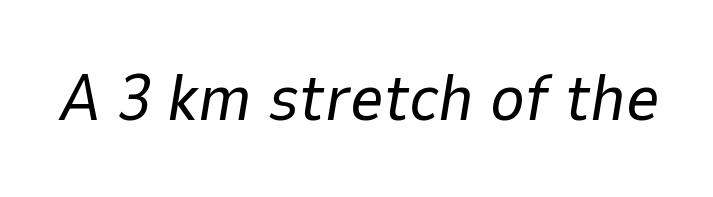
The image shows 66 px regular-weight type, italic (leaning right); set normal letter spacing, not underlined; low stroke contrast and a medium x-height.
